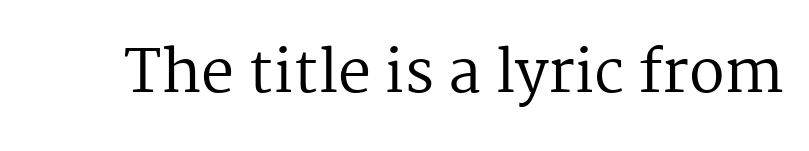
Q: Is the text bold? A: No.
Q: Is the text italic (slanted)? A: No, it is upright.
Q: Is the typeface a serif or a sans-serif typeface? A: Serif.
Q: Is the text underlined? A: No.
Q: Is the spacing between letters normal or unusually wide? A: Normal.
Q: Width (condensed, normal, or wide)? A: Normal.
Q: Stroke contrast? A: Medium.
Q: x-height? A: Medium.
Q: Monospaced? A: No.
